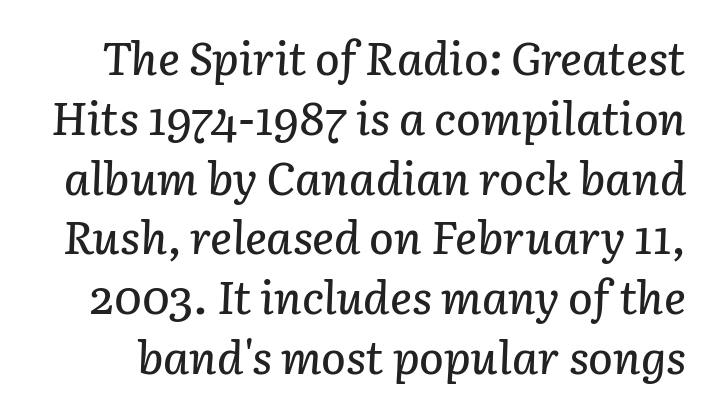
The image shows 46 px text type, italic (leaning right); set normal line spacing (1.3x), normal letter spacing, not underlined; low stroke contrast and a medium x-height.
